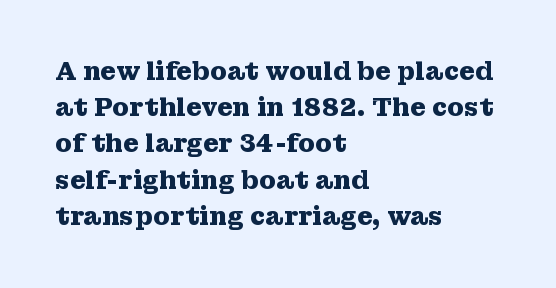
{"italic": "no", "bold": "yes", "underline": "no", "align": "left", "line_spacing": "normal", "line_spacing_ratio": 1.45, "letter_spacing": "normal", "letter_spacing_em": 0.0, "glyph_px": 25}
